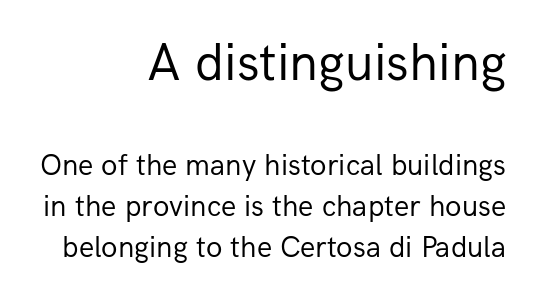
{"serif": "no", "italic": "no", "bold": "no", "weight": "regular", "width": "normal", "stroke_contrast": "low", "x_height": "medium", "monospaced": "no", "underline": "no", "align": "right", "line_spacing": "normal", "line_spacing_ratio": 1.37, "letter_spacing": "normal", "letter_spacing_em": 0.0, "larger_block": "first", "size_ratio": 1.77, "glyph_px": 53}
